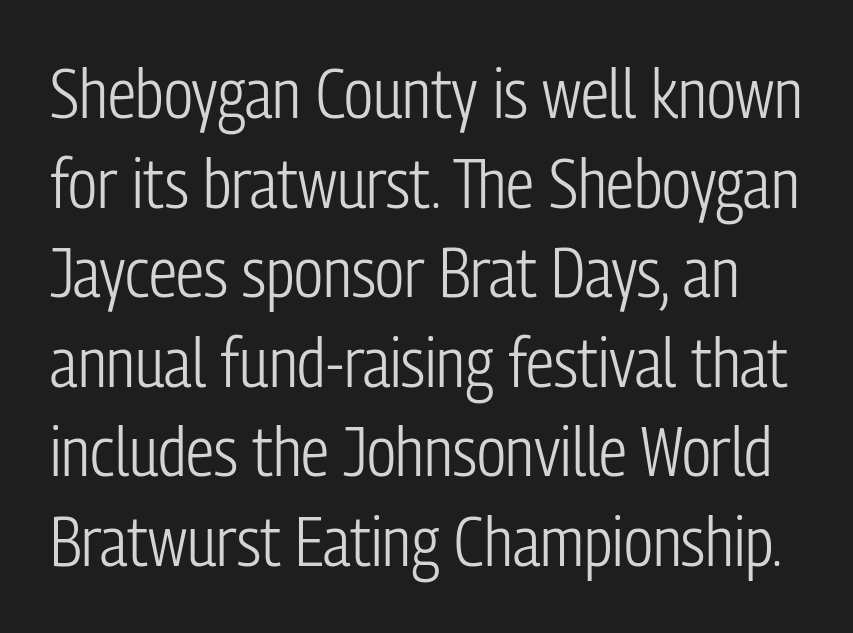
The image shows 70 px light, condensed sans-serif type, upright; set normal line spacing (1.28x), normal letter spacing, not underlined; low stroke contrast and a medium x-height.
